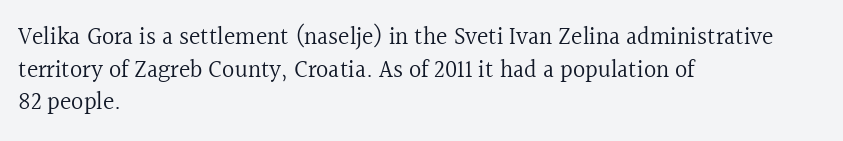
Plain, unruled lines of type. Ordinary non-slanted type is in use. Does extra space separate the letters? No, they use regular spacing. This is not heavy type; no bold has been used. These lines sit exactly where default settings would place them. Reading down the block, your eye returns to a fixed left position each line.
